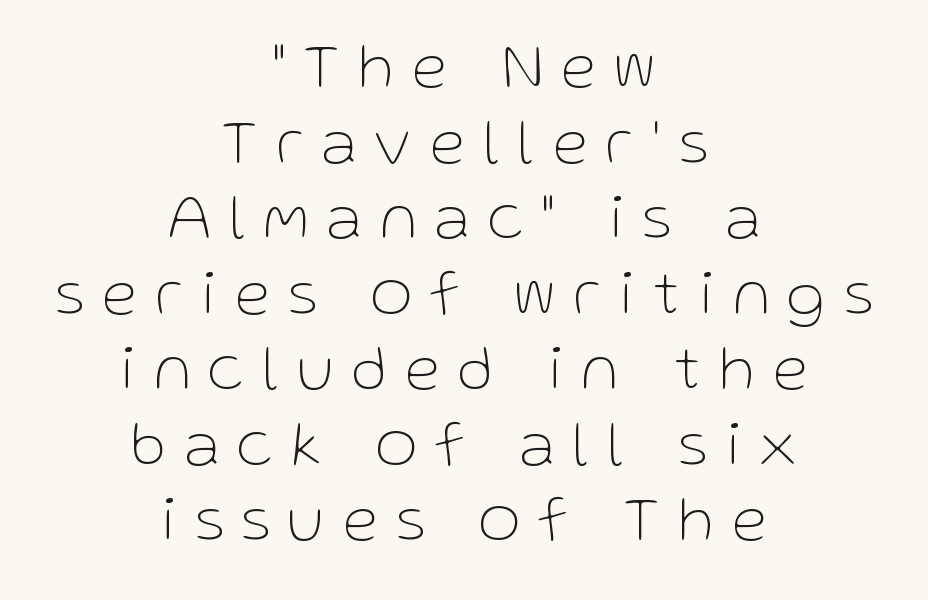
{"serif": "no", "italic": "no", "bold": "no", "weight": "thin", "width": "normal", "stroke_contrast": "low", "x_height": "medium", "monospaced": "no", "underline": "no", "align": "center", "line_spacing_ratio": 1.18, "letter_spacing": "wide", "letter_spacing_em": 0.3, "glyph_px": 64}
